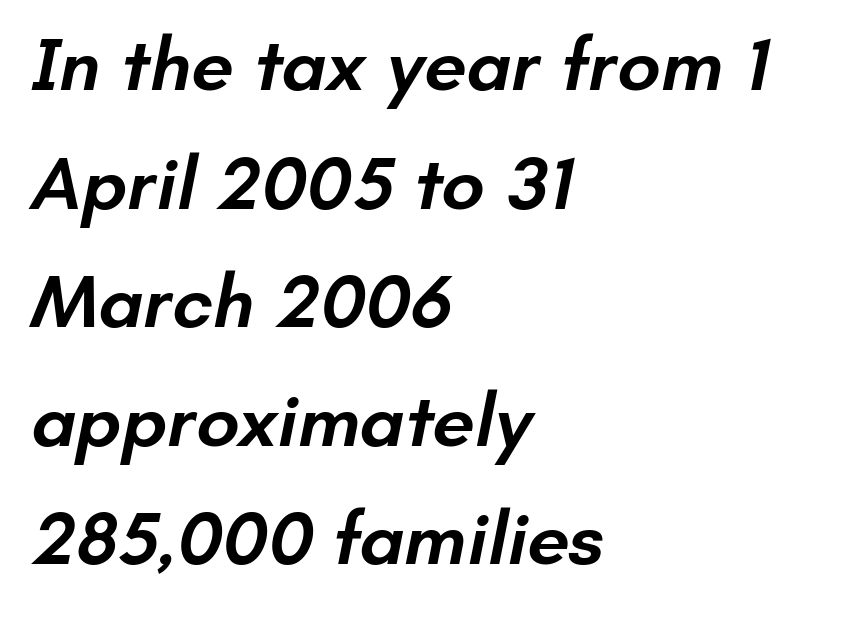
{"serif": "no", "bold": "semi", "weight": "semibold", "width": "normal", "stroke_contrast": "low", "x_height": "small", "monospaced": "no", "underline": "no", "align": "left", "line_spacing": "normal", "line_spacing_ratio": 1.56, "letter_spacing": "normal", "letter_spacing_em": 0.0, "glyph_px": 76}
